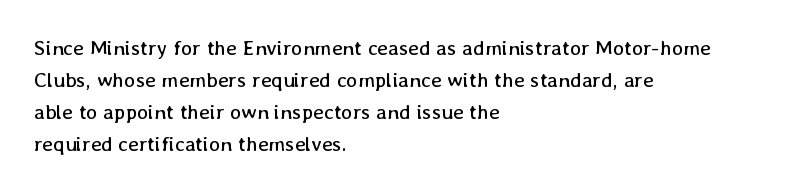
Is the block centered? No — it sits flush against the left margin. Honestly, the row spacing looks completely unremarkable. Check under the words: just untouched page. Ascenders rise straight up at ninety degrees. Nobody touched the tracking dial on this one.
